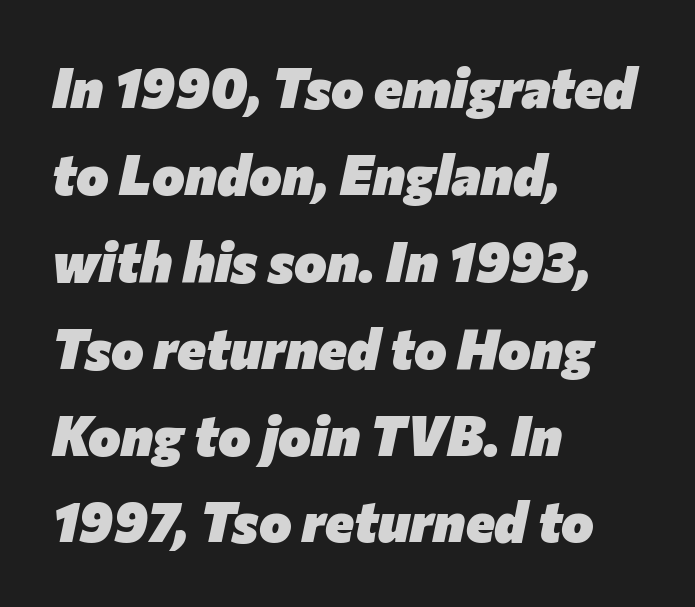
The image shows 55 px heavy type, italic (leaning right); set left-aligned, normal line spacing (1.58x), normal letter spacing, not underlined; low stroke contrast and a medium x-height.
